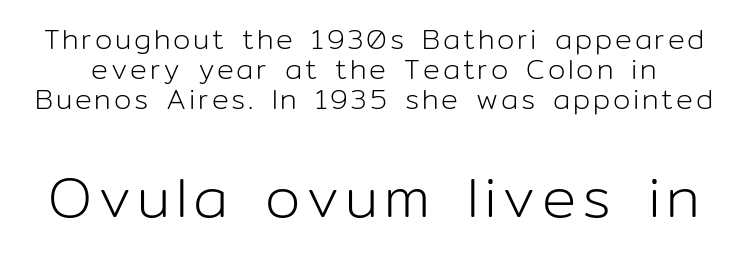
Italic? Not at all — the glyphs are vertical. Serifs: no, the terminals of the letterforms are clean. The passage shown stacks its lines with hardly any gap. Varying glyph widths throughout — classic text-font behaviour. The characters are drawn with everyday or finer stroke widths. Check the space under the baseline: it is left empty.
